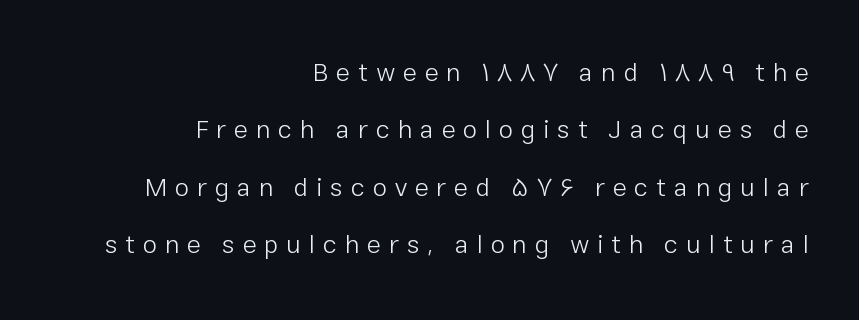
Each word looks stretched out because of the extra space between its letters. Horizontal bands of white between lines are thick stripes. The lines in this sample share a right terminus and differ only in where they begin. Posture: straight, roman, zero tilt.
